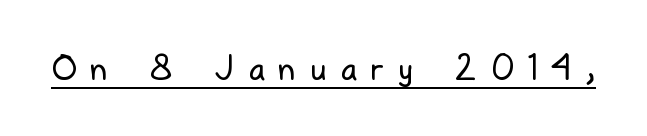
Q: Is the text bold? A: No.
Q: Is the text italic (slanted)? A: No, it is upright.
Q: Is the typeface a serif or a sans-serif typeface? A: Sans-serif.
Q: Is the text underlined? A: Yes.
Q: Is the spacing between letters normal or unusually wide? A: Unusually wide.
Q: Width (condensed, normal, or wide)? A: Condensed.
Q: Stroke contrast? A: Low.
Q: x-height? A: Medium.
Q: Monospaced? A: No.
